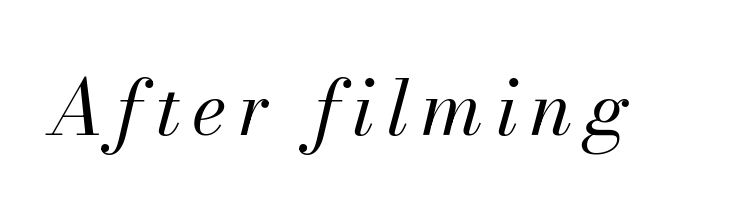
Quick note: underline off. On a weight scale, this lands at 450 or below. Is this a fixed-width face? No — the glyphs have proportional, varying widths. The face used here has a pronounced slope to its letters.
